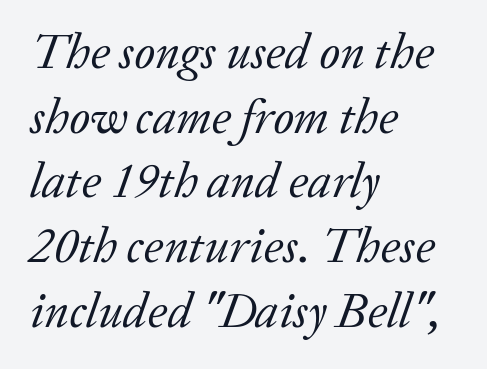
The image shows 49 px regular-weight serif type, italic (leaning right); set left-aligned, normal line spacing (1.32x), normal letter spacing, not underlined; low stroke contrast and a medium x-height.
